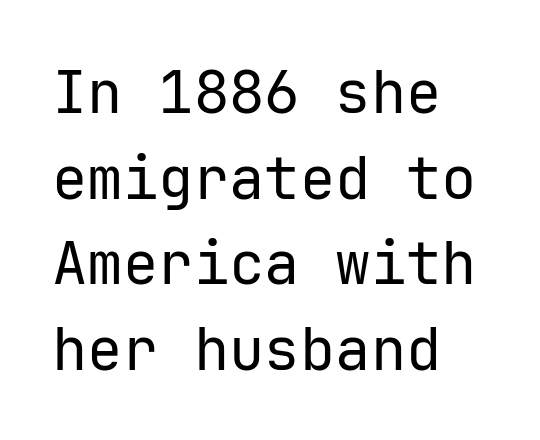
Caption: multi-line text, flush left, ragged right. Letters rest on an invisible, unmarked baseline. The lettering stays uniformly vertical, giving the passage a roman look. The line-height multiplier appears to be the usual default. Stroke thickness stays within the range of a standard reading face or lighter.
